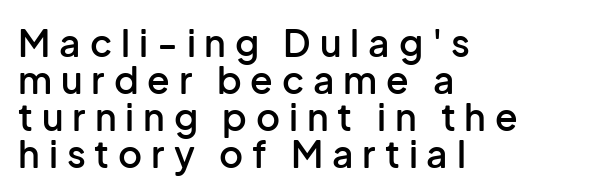
The image shows 37 px semibold sans-serif type, upright; set left-aligned, tight line spacing (1.0x), unusually wide letter spacing (+0.24 em), not underlined; low stroke contrast and a medium x-height.
